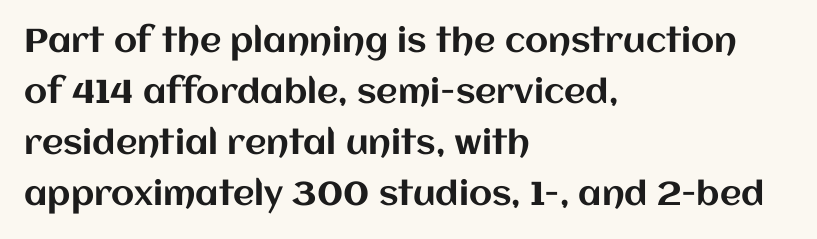
Descender tails drop into unmarked territory. Honestly, the row spacing looks completely unremarkable. If you drew a line through each stem, it would be perfectly vertical. Does extra space separate the letters? No, they use regular spacing.
